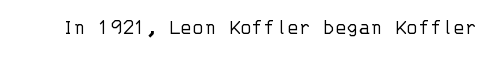
The image shows 22 px text type, upright; set normal letter spacing, not underlined.
